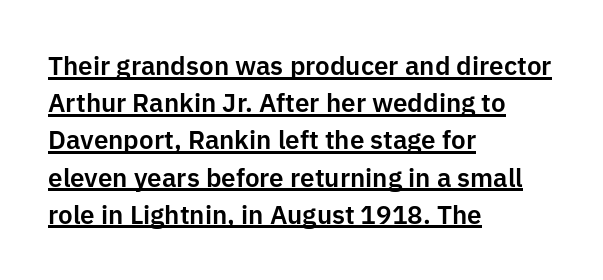
{"italic": "no", "underline": "yes", "align": "left", "line_spacing": "normal", "line_spacing_ratio": 1.43, "letter_spacing": "normal", "letter_spacing_em": 0.0, "glyph_px": 26}
